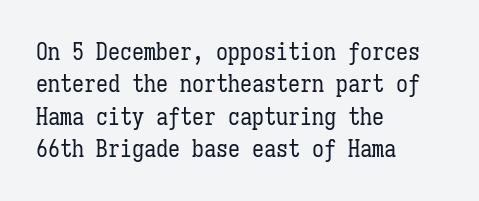
{"italic": "no", "bold": "no", "underline": "no", "align": "left", "line_spacing": "normal", "line_spacing_ratio": 1.35, "letter_spacing": "normal", "letter_spacing_em": 0.0, "glyph_px": 24}
